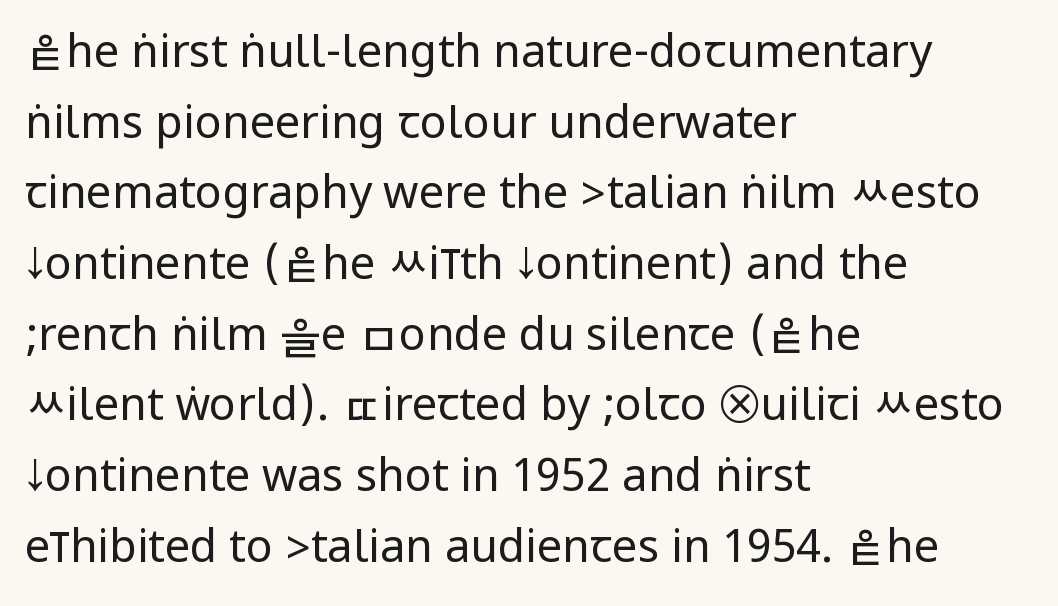
Q: Is the text bold? A: No.
Q: Is the text italic (slanted)? A: No, it is upright.
Q: Is the typeface a serif or a sans-serif typeface? A: Sans-serif.
Q: Is the text underlined? A: No.
Q: How is the paragraph aligned? A: Left-aligned.
Q: Is the spacing between letters normal or unusually wide? A: Normal.
Q: Is the spacing between lines tight, normal or loose? A: Normal.
Q: Width (condensed, normal, or wide)? A: Condensed.
Q: Stroke contrast? A: Low.
